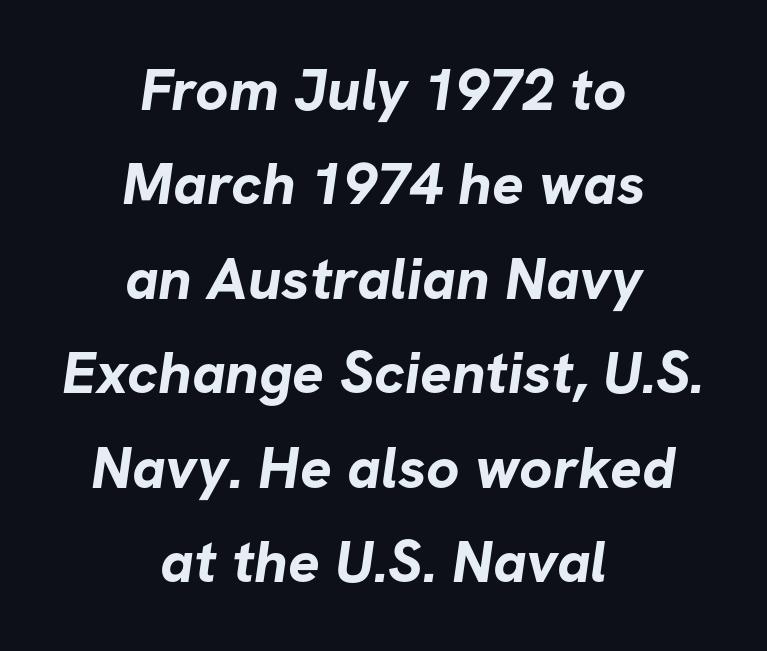
Q: Is the text bold? A: Yes.
Q: Is the typeface a serif or a sans-serif typeface? A: Sans-serif.
Q: Is the text underlined? A: No.
Q: How is the paragraph aligned? A: Centered.
Q: Is the spacing between letters normal or unusually wide? A: Normal.
Q: Is the spacing between lines tight, normal or loose? A: Normal.
Q: Width (condensed, normal, or wide)? A: Normal.
Q: Stroke contrast? A: Low.
Q: x-height? A: Medium.
Q: Monospaced? A: No.
